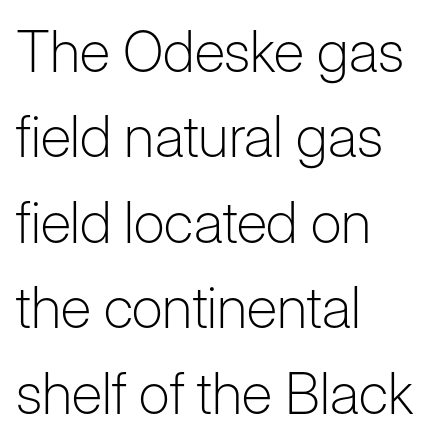
{"serif": "no", "italic": "no", "bold": "no", "weight": "light", "width": "normal", "stroke_contrast": "low", "x_height": "medium", "monospaced": "no", "underline": "no", "align": "left", "line_spacing": "normal", "line_spacing_ratio": 1.5, "letter_spacing": "normal", "letter_spacing_em": 0.0, "glyph_px": 57}
